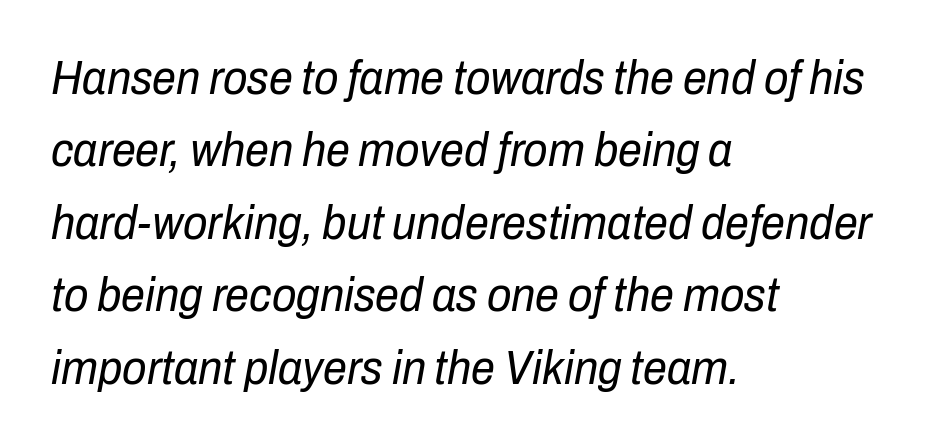
In CSS terms this would be text-align: left. Is the letter spacing exaggerated? No — it looks like the ordinary default. Has an underline been added? It has not. The lettering tilts uniformly, giving the passage an italic look. You could not count columns in this text — the font is proportionally spaced.
